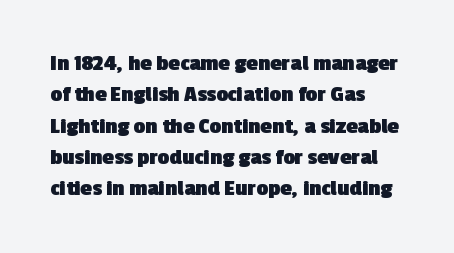
Q: Is the text bold? A: Yes.
Q: Is the text underlined? A: No.
Q: How is the paragraph aligned? A: Left-aligned.
Q: Is the spacing between letters normal or unusually wide? A: Normal.
Q: Is the spacing between lines tight, normal or loose? A: Normal.
